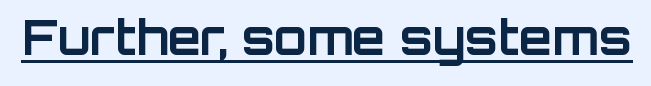
Each letter keeps its own natural width here, so spacing adapts to shape. If you drew a line through each stem, it would be perfectly vertical. What decoration does the sample have? An underline. Plenty of ink on the page — the face is bold.
